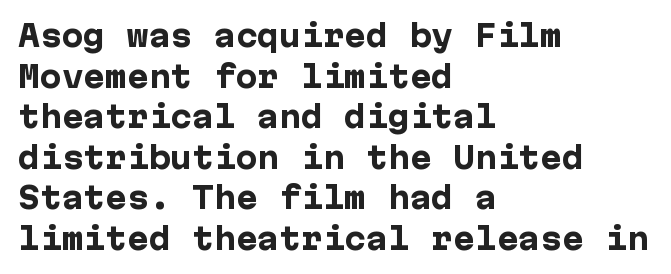
Q: Is the text bold? A: Yes.
Q: Is the text italic (slanted)? A: No, it is upright.
Q: Is the typeface a serif or a sans-serif typeface? A: Sans-serif.
Q: Is the text underlined? A: No.
Q: How is the paragraph aligned? A: Left-aligned.
Q: Is the spacing between letters normal or unusually wide? A: Normal.
Q: Is the spacing between lines tight, normal or loose? A: Normal.
Q: Width (condensed, normal, or wide)? A: Normal.
Q: Stroke contrast? A: Low.
Q: x-height? A: Medium.
